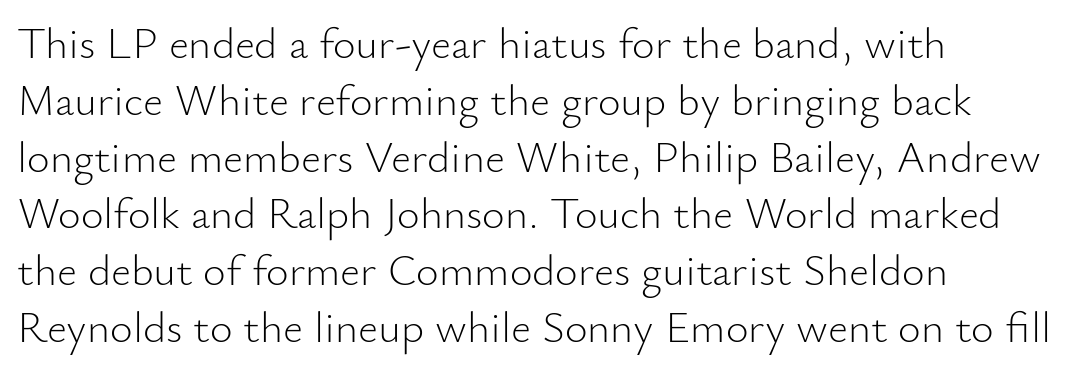
These lines are set flush left with a ragged right edge. Quick note: interline space is typical. Tall strokes in this sample are plumb rather than angled. Any mark beneath the type? The region is blank.
